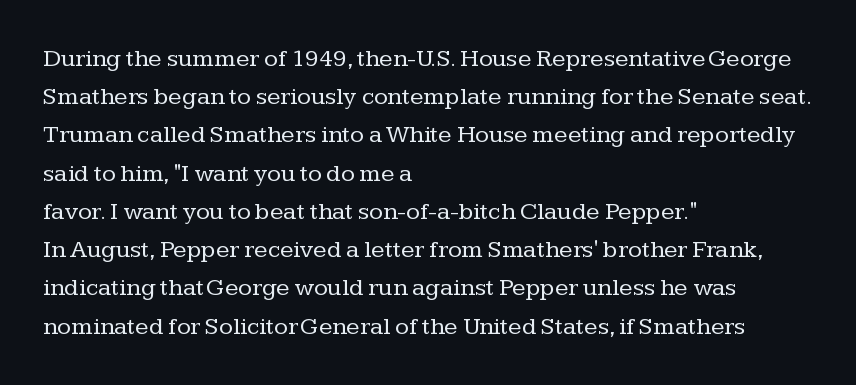
The glyphs are unaccompanied by any horizontal stroke below them. Posture: vertical. These lines keep a tight, regular rhythm from letter to letter. Interline gaps are of average width in this sample. The paragraph shown leans on its left margin.
